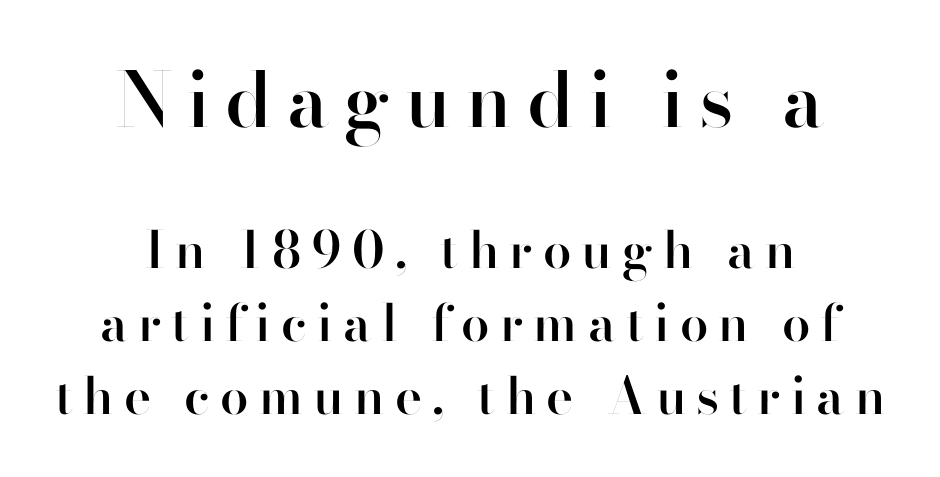
No italicization has been applied; the sample stays upright. Beneath every word, the page is bare. Successive baselines arrive at the customary interval. Large over small — that's the arrangement of the two blocks here. Every letter is mildly thick-stroked: semibold rather than bold. These lines have a slow, spaced-out rhythm from letter to letter.
